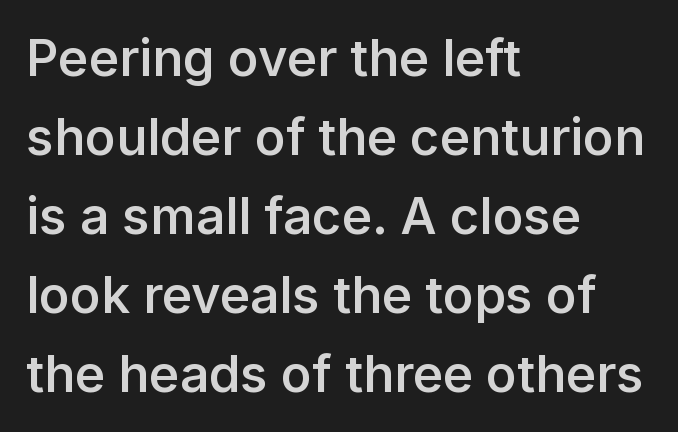
{"serif": "no", "italic": "no", "bold": "semi", "weight": "semibold", "width": "normal", "stroke_contrast": "low", "x_height": "medium", "monospaced": "no", "underline": "no", "align": "left", "line_spacing": "normal", "line_spacing_ratio": 1.55, "letter_spacing": "normal", "letter_spacing_em": 0.0, "glyph_px": 51}
